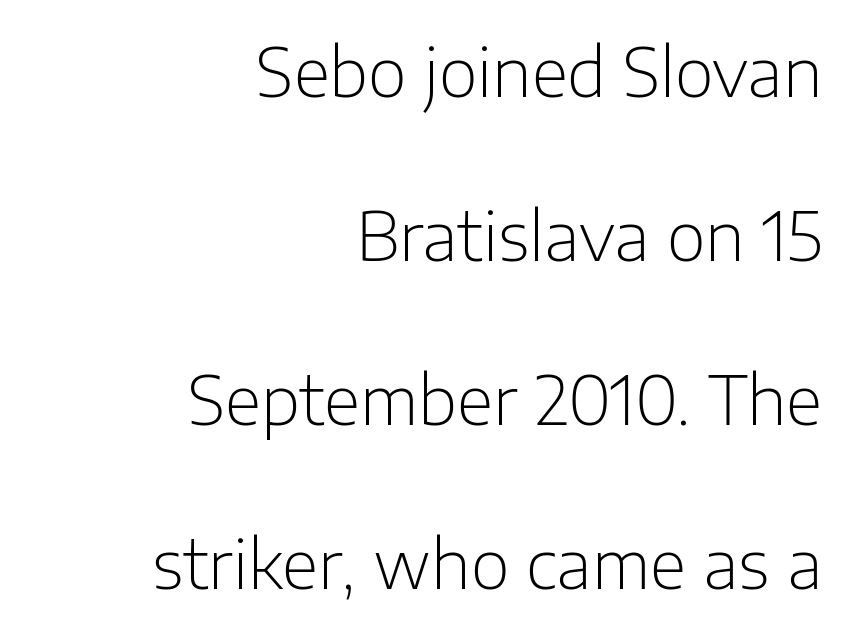
Q: Is the text bold? A: No.
Q: Is the text italic (slanted)? A: No, it is upright.
Q: Is the typeface a serif or a sans-serif typeface? A: Sans-serif.
Q: Is the text underlined? A: No.
Q: How is the paragraph aligned? A: Right-aligned.
Q: Is the spacing between letters normal or unusually wide? A: Normal.
Q: Is the spacing between lines tight, normal or loose? A: Loose.
Q: Width (condensed, normal, or wide)? A: Normal.
Q: Stroke contrast? A: Low.
Q: x-height? A: Medium.
Q: Monospaced? A: No.
